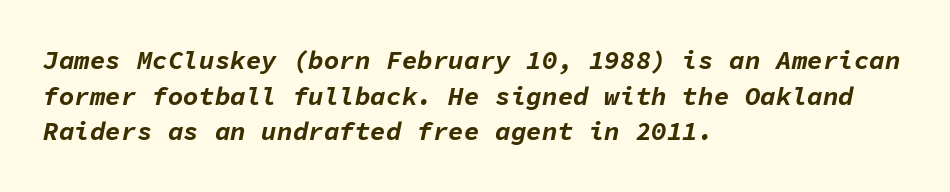
Q: Is the text bold? A: Yes.
Q: Is the text italic (slanted)? A: Yes, it leans right by about 11 degrees.
Q: Is the text underlined? A: No.
Q: How is the paragraph aligned? A: Left-aligned.
Q: Is the spacing between letters normal or unusually wide? A: Normal.
Q: Is the spacing between lines tight, normal or loose? A: Normal.
